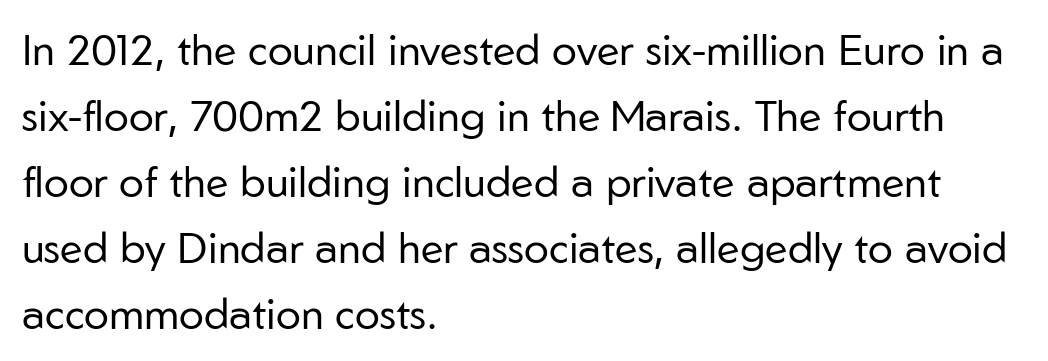
{"serif": "no", "italic": "no", "bold": "no", "weight": "regular", "width": "normal", "stroke_contrast": "low", "x_height": "medium", "monospaced": "no", "underline": "no", "align": "left", "line_spacing": "normal", "line_spacing_ratio": 1.57, "letter_spacing": "normal", "letter_spacing_em": 0.0, "glyph_px": 42}
